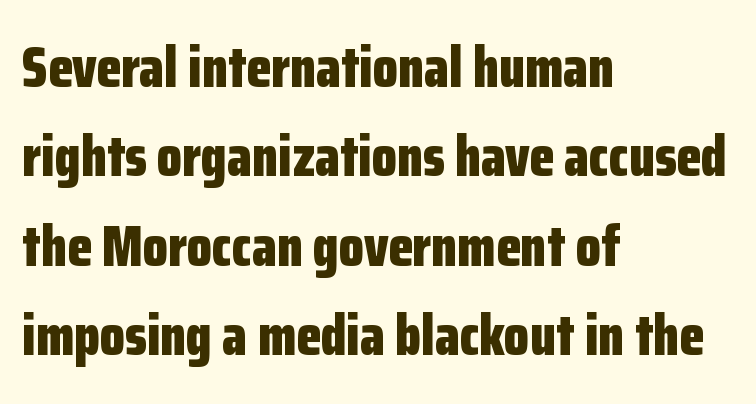
{"serif": "no", "italic": "no", "bold": "yes", "weight": "bold", "width": "condensed", "stroke_contrast": "low", "x_height": "medium", "monospaced": "no", "underline": "no", "align": "left", "line_spacing": "normal", "line_spacing_ratio": 1.57, "letter_spacing": "normal", "letter_spacing_em": 0.0, "glyph_px": 57}
